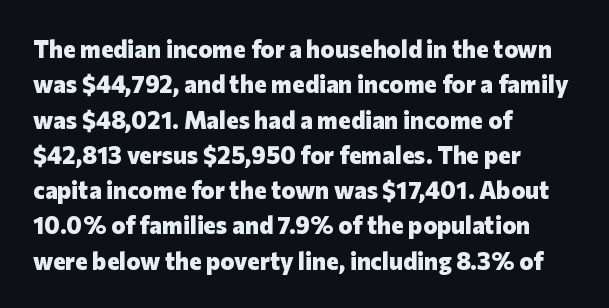
The image shows 24 px bold type, upright; set left-aligned, normal line spacing (1.47x), normal letter spacing, not underlined.
